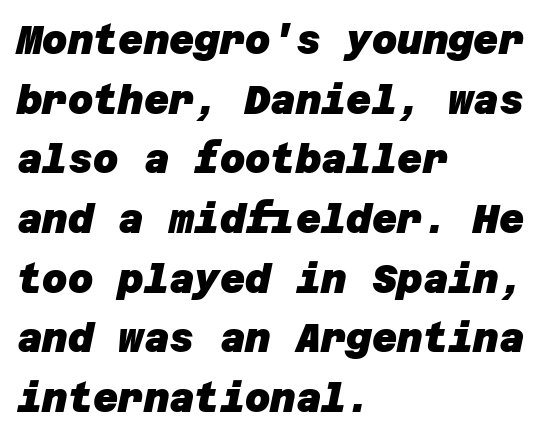
The image shows 39 px heavy sans-serif type; set left-aligned, normal line spacing (1.53x), normal letter spacing, not underlined; low stroke contrast and a large x-height.
